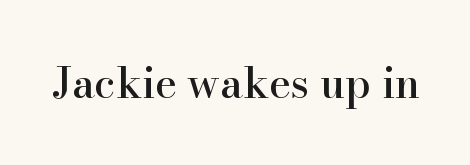
The image shows 42 px serif type, upright; set normal letter spacing, not underlined; high stroke contrast and a small x-height.
